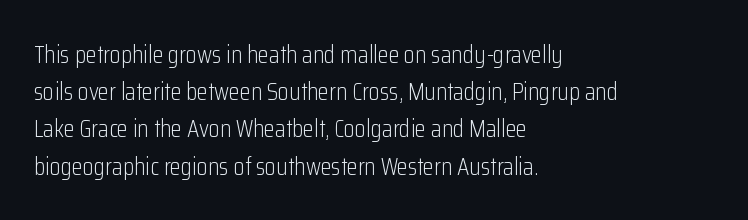
{"italic": "no", "bold": "no", "underline": "no", "align": "left", "line_spacing": "normal", "line_spacing_ratio": 1.49, "letter_spacing": "normal", "letter_spacing_em": 0.0, "glyph_px": 25}
